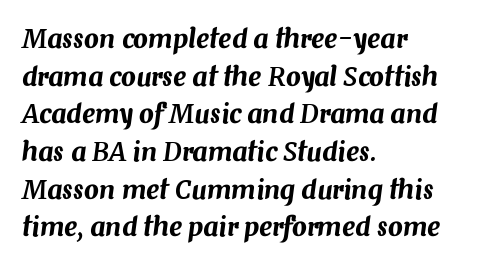
{"italic": "yes", "lean": "right", "slant_degrees": 7, "underline": "no", "align": "left", "line_spacing": "normal", "line_spacing_ratio": 1.45, "letter_spacing": "normal", "letter_spacing_em": 0.0, "glyph_px": 26}
